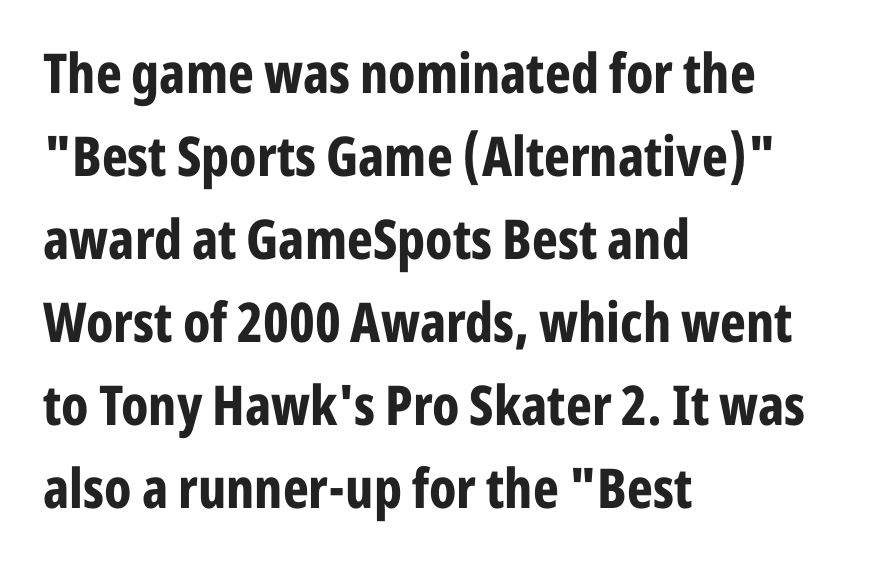
The rendering anchors every line to the left-hand side. Each new line begins a customary step beneath the previous one. Decoration check: the copy has no underline. Weight check: bold — yes, fully.
